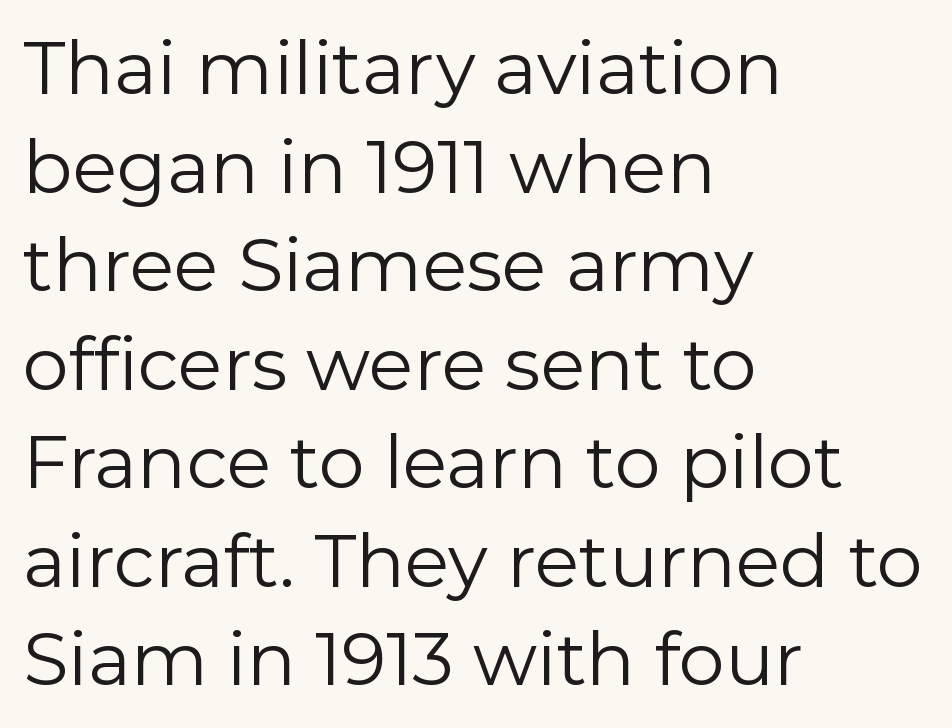
{"serif": "no", "italic": "no", "bold": "no", "weight": "regular", "width": "normal", "stroke_contrast": "low", "x_height": "medium", "monospaced": "no", "underline": "no", "align": "left", "line_spacing": "normal", "line_spacing_ratio": 1.35, "letter_spacing": "normal", "letter_spacing_em": 0.0, "glyph_px": 73}
